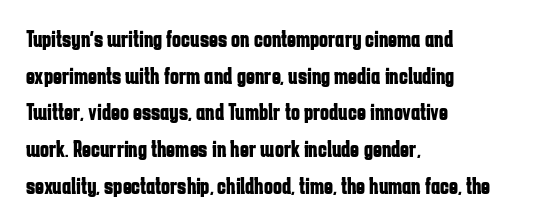
Q: Is the text bold? A: Yes.
Q: Is the text italic (slanted)? A: No, it is upright.
Q: Is the text underlined? A: No.
Q: How is the paragraph aligned? A: Left-aligned.
Q: Is the spacing between letters normal or unusually wide? A: Normal.
Q: Is the spacing between lines tight, normal or loose? A: Normal.
